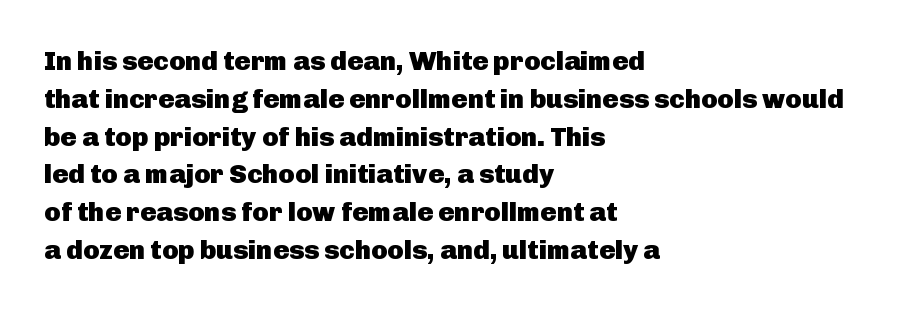
The image shows 27 px bold type, upright; set left-aligned, normal line spacing (1.4x), normal letter spacing, not underlined.
